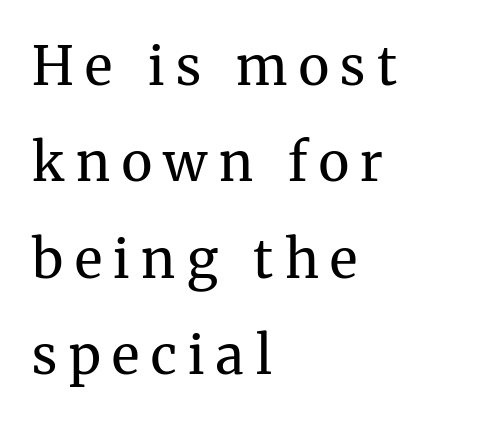
The gap between lines stays unmarked. Do the characters align in a grid? No, the font is proportional. Stem width sits at or under what a default text font uses. Old-style or modern, the face here clearly has serifs.
